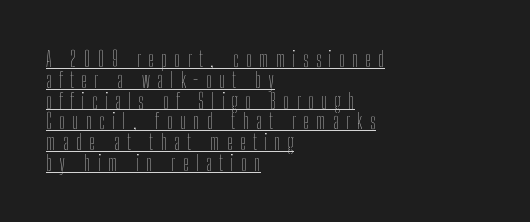
Q: Is the text bold? A: No.
Q: Is the text italic (slanted)? A: No, it is upright.
Q: Is the text underlined? A: Yes.
Q: How is the paragraph aligned? A: Left-aligned.
Q: Is the spacing between letters normal or unusually wide? A: Unusually wide.
Q: Is the spacing between lines tight, normal or loose? A: Tight.
